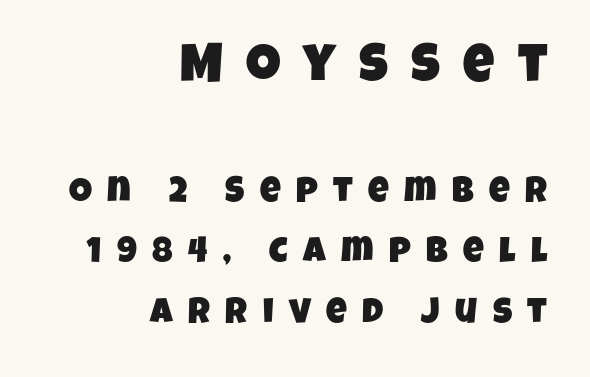
{"serif": "no", "width": "condensed", "stroke_contrast": "low", "x_height": "large", "monospaced": "no", "underline": "no", "align": "right", "line_spacing": "normal", "line_spacing_ratio": 1.67, "letter_spacing": "wide", "letter_spacing_em": 0.43, "larger_block": "first", "size_ratio": 1.5, "glyph_px": 54}
